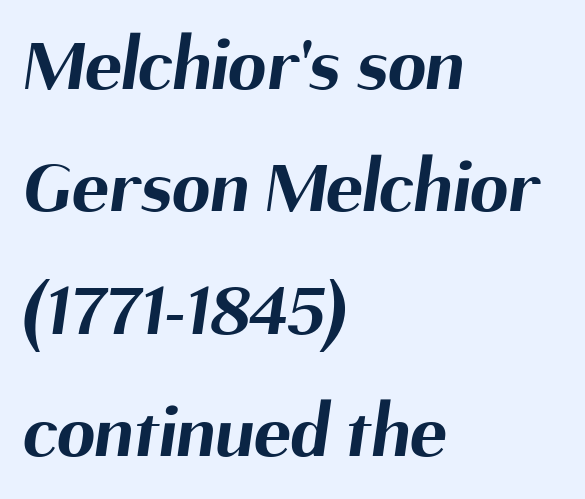
The image shows 77 px bold sans-serif type; set left-aligned, normal line spacing (1.59x), normal letter spacing, not underlined; medium stroke contrast and a medium x-height.
